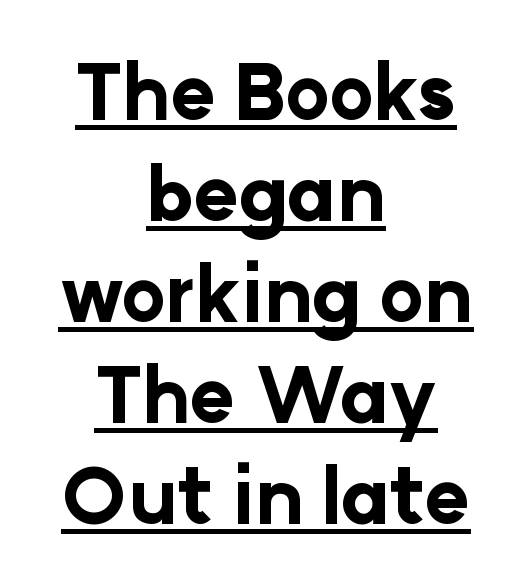
The specimen reads as upright at a glance. Here the designer chose a conventional face with non-uniform glyph widths. The letters are bold, with thick, heavy strokes. Caption: lettering with a line underneath.
